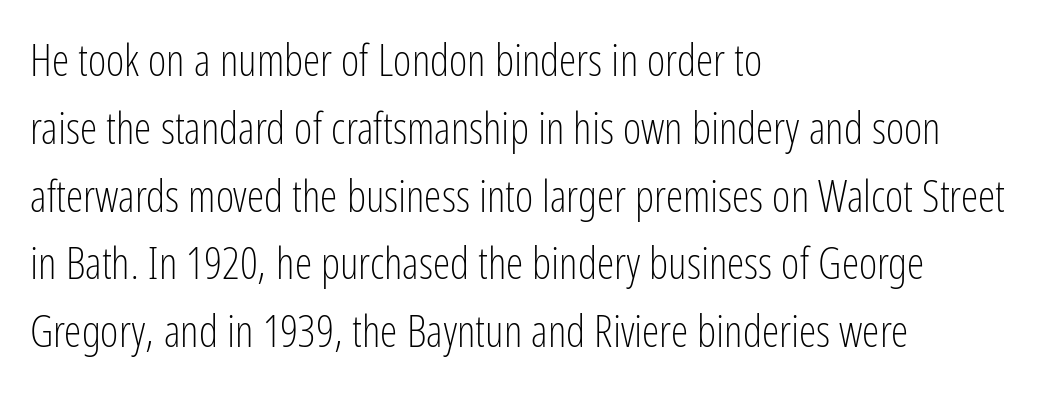
Q: Is the text bold? A: No.
Q: Is the text italic (slanted)? A: No, it is upright.
Q: Is the typeface a serif or a sans-serif typeface? A: Sans-serif.
Q: Is the text underlined? A: No.
Q: How is the paragraph aligned? A: Left-aligned.
Q: Is the spacing between letters normal or unusually wide? A: Normal.
Q: Is the spacing between lines tight, normal or loose? A: Normal.
Q: Width (condensed, normal, or wide)? A: Condensed.
Q: Stroke contrast? A: Low.
Q: x-height? A: Medium.
Q: Monospaced? A: No.
